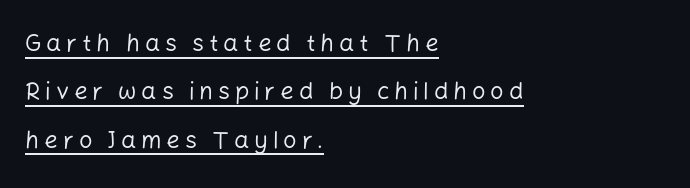
{"italic": "no", "bold": "no", "underline": "yes", "align": "left", "line_spacing": "loose", "line_spacing_ratio": 2.02, "letter_spacing": "wide", "letter_spacing_em": 0.2, "glyph_px": 24}
